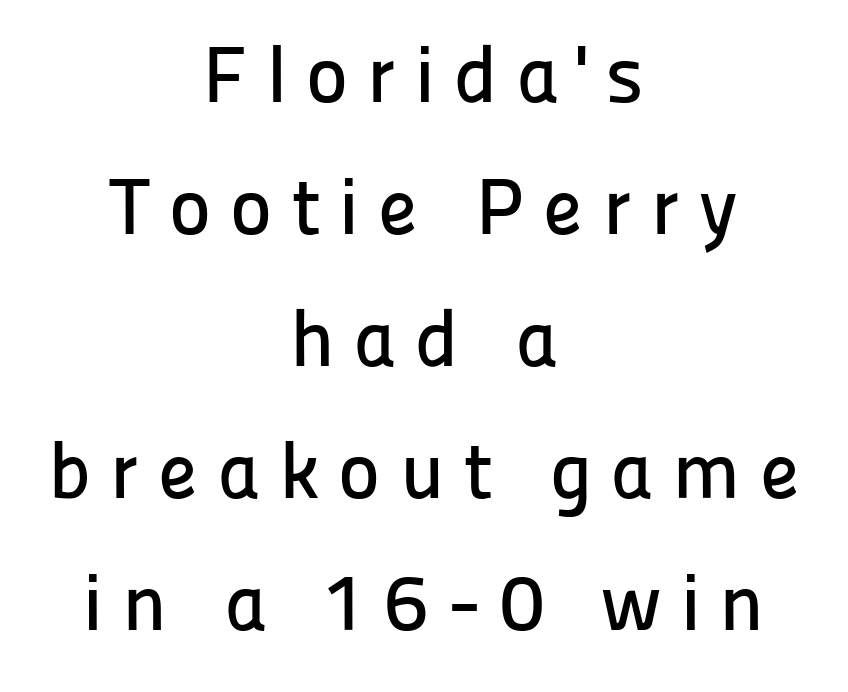
Q: Is the text italic (slanted)? A: No, it is upright.
Q: Is the typeface a serif or a sans-serif typeface? A: Sans-serif.
Q: Is the text underlined? A: No.
Q: How is the paragraph aligned? A: Centered.
Q: Is the spacing between letters normal or unusually wide? A: Unusually wide.
Q: Is the spacing between lines tight, normal or loose? A: Normal.
Q: Width (condensed, normal, or wide)? A: Normal.
Q: Stroke contrast? A: Low.
Q: x-height? A: Medium.
Q: Monospaced? A: No.
